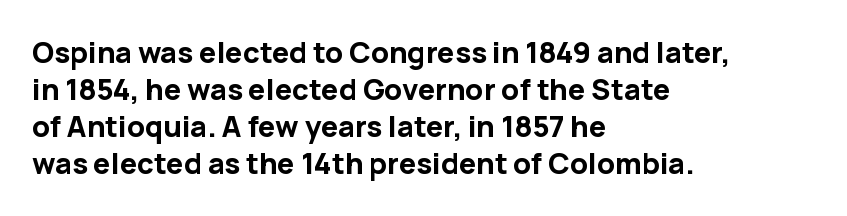
Words appear dense and cohesive because spacing is normal. The rendering anchors every line to the left-hand side. Typographically, this falls in the sans-serif category. Lines of text with bare space underneath. When letters stand straight like this, we call the style roman or upright. Students, observe: this is what conventionally led text looks like.
